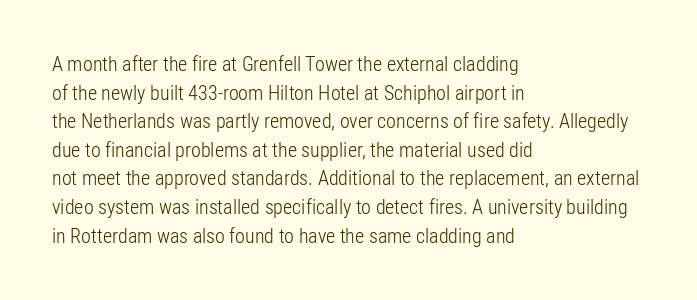
Honestly, the letter spacing is just normal — you wouldn't notice it. Every row of glyphs begins at an identical x-position on the left. The lettering holds an erect, upright posture throughout. A typesetter would call this leading conventional body-copy spacing.
